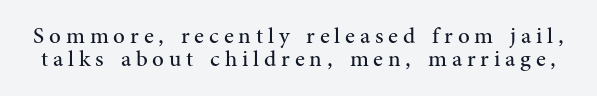
The typesetting does not lean heavy: it is not bold. Successive baselines arrive quickly, one right under another. Does the lettering tilt? It doesn't — this is upright. Check under the words: just untouched page.
